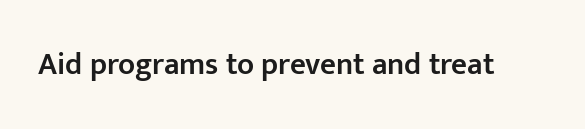
The image shows 31 px semibold sans-serif type, upright; set normal letter spacing, not underlined; low stroke contrast and a medium x-height.
